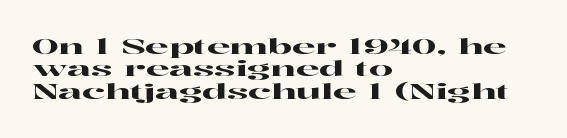
Every row of glyphs begins at an identical x-position on the left. The axis of the letterforms is exactly vertical. Honestly, the rows look squashed on top of each other. Glance below the letters and you will spot only blank space. Spacing between characters is what you'd get straight out of the box.
